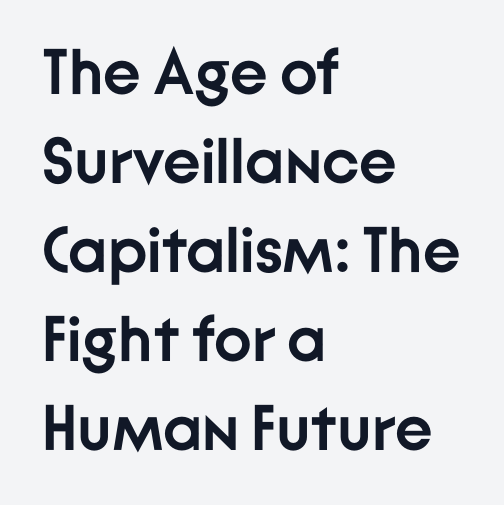
{"serif": "no", "italic": "no", "bold": "yes", "weight": "semibold", "width": "normal", "stroke_contrast": "low", "x_height": "medium", "monospaced": "no", "underline": "no", "align": "left", "line_spacing": "normal", "line_spacing_ratio": 1.39, "letter_spacing": "normal", "letter_spacing_em": 0.0, "glyph_px": 64}
